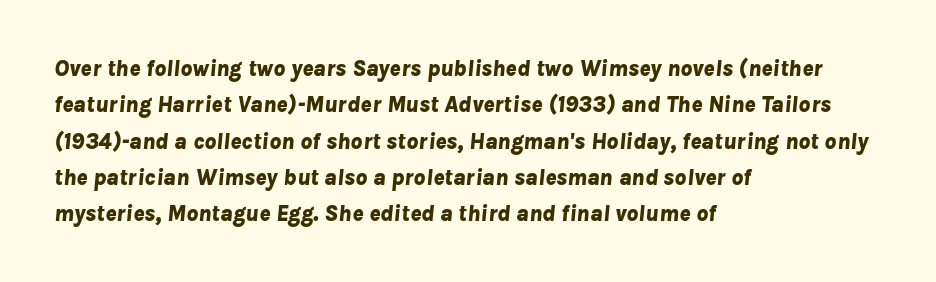
{"italic": "yes", "lean": "right", "slant_degrees": 8, "bold": "yes", "underline": "no", "align": "left", "line_spacing": "normal", "line_spacing_ratio": 1.58, "letter_spacing": "normal", "letter_spacing_em": 0.0, "glyph_px": 23}
